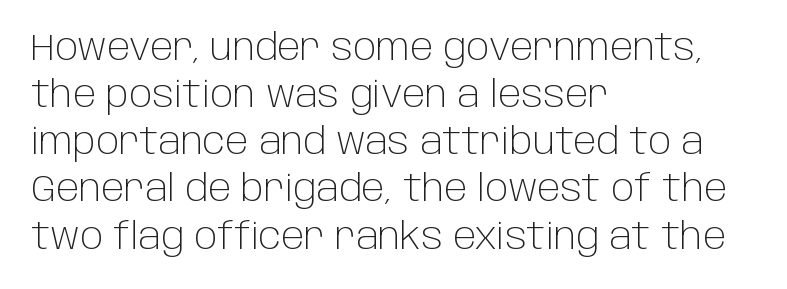
Is this a heavy cut? Hardly; it is regular or lighter. The axis of the letterforms is exactly vertical. The passage shown stacks its lines at a standard gap. This rendering uses left alignment, leaving the right contour irregular.
